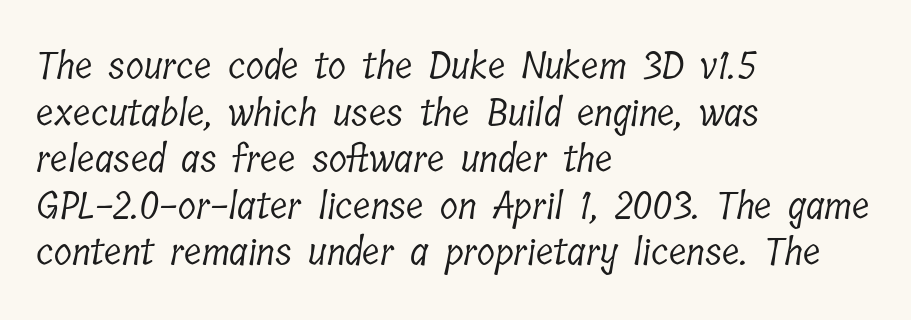
{"serif": "yes", "bold": "no", "weight": "light", "width": "condensed", "stroke_contrast": "low", "x_height": "medium", "monospaced": "no", "underline": "no", "align": "left", "line_spacing": "normal", "line_spacing_ratio": 1.26, "letter_spacing": "normal", "letter_spacing_em": 0.0, "glyph_px": 37}
